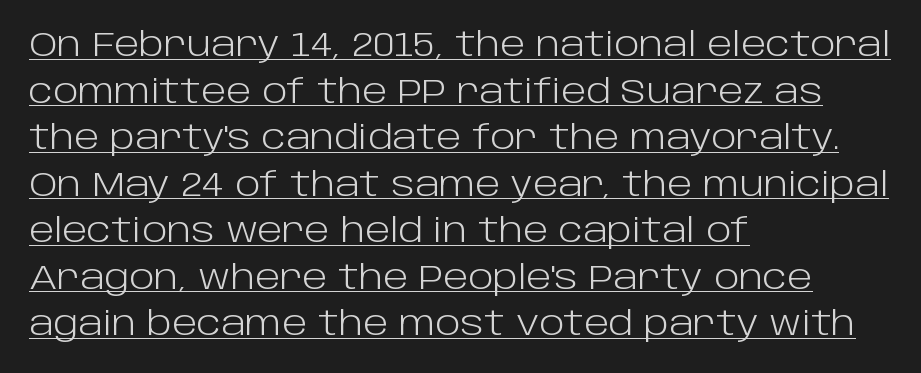
The image shows 33 px light sans-serif type, upright; set left-aligned, normal line spacing (1.41x), normal letter spacing, underlined; low stroke contrast and a large x-height.
